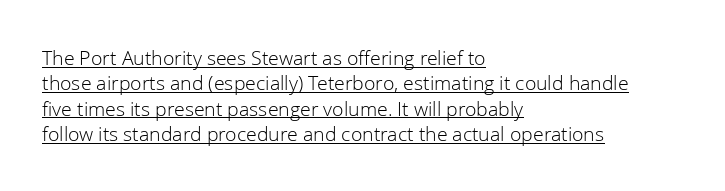
This is the regular roman posture of the typeface. Weight: in the light-to-regular range. Where is the straight margin? On the left. This is underlined copy, the kind a proofreader might mark for attention. The letters sit at their default tracking, neither squeezed nor spread.
